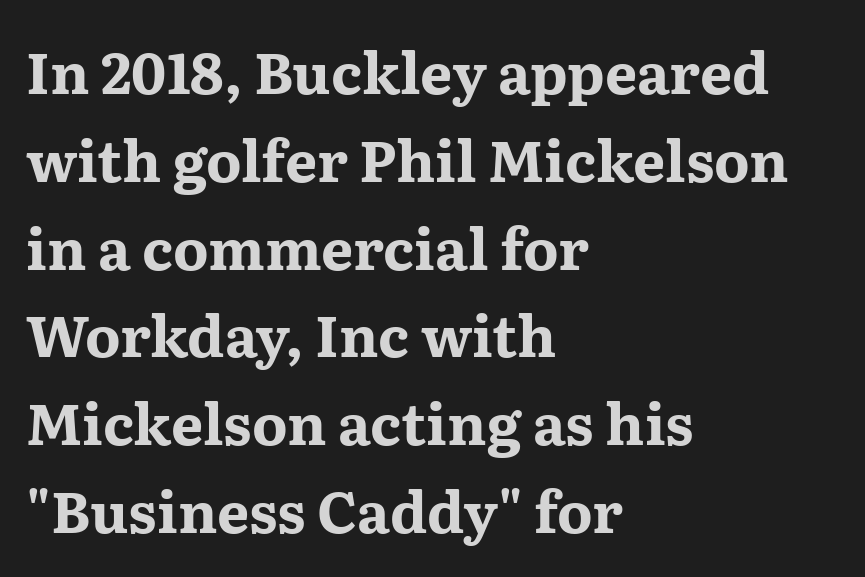
The font family rendered here belongs to the serif group. Each letter keeps its own natural width here, so spacing adapts to shape. A full-strength bold gives these letters their thick strokes. This rendering leaves character spacing at its baseline value. The glyphs are unaccompanied by any horizontal stroke below them. Successive baselines arrive at the customary interval.
